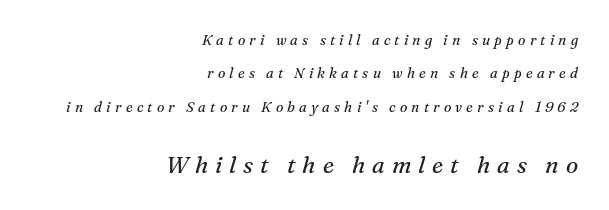
{"italic": "yes", "lean": "right", "slant_degrees": 16, "bold": "no", "underline": "no", "align": "right", "line_spacing": "loose", "line_spacing_ratio": 2.39, "letter_spacing": "wide", "letter_spacing_em": 0.3, "larger_block": "second", "size_ratio": 1.64, "glyph_px": 23}
